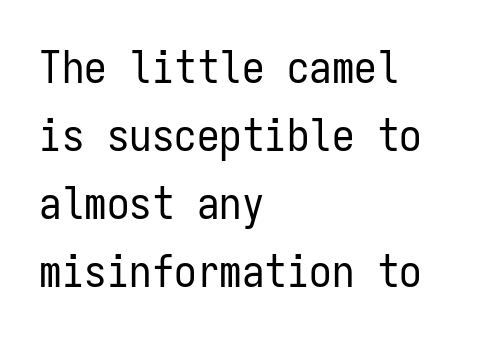
Descenders are the only things crossing below the line. Is this a fixed-width face? Yes — each glyph sits in an identical cell. Stem width sits at or under what a default text font uses. Whoever set this chose a conventional vertical rhythm. This sample is left-justified, so line endings fall wherever the words run out.
